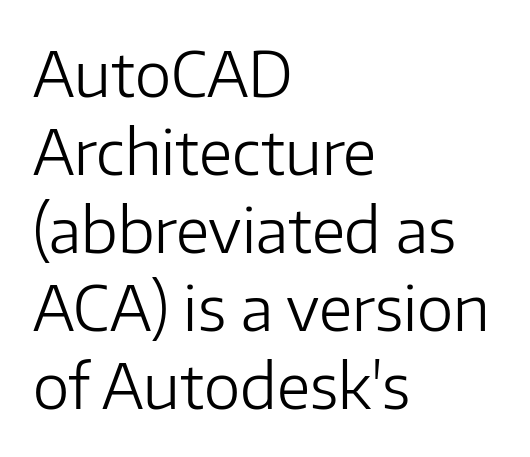
{"serif": "no", "italic": "no", "bold": "no", "weight": "light", "width": "normal", "stroke_contrast": "low", "x_height": "medium", "monospaced": "no", "underline": "no", "align": "left", "line_spacing": "normal", "line_spacing_ratio": 1.26, "letter_spacing": "normal", "letter_spacing_em": 0.0, "glyph_px": 62}
